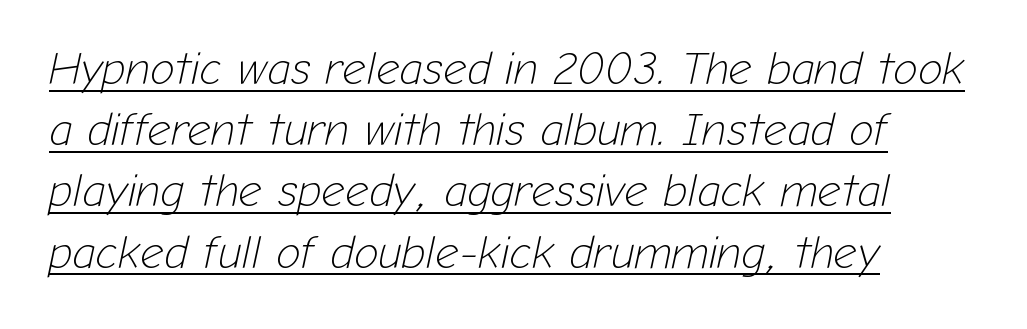
{"italic": "yes", "lean": "right", "slant_degrees": 12, "bold": "no", "weight": "light", "width": "normal", "stroke_contrast": "low", "x_height": "medium", "monospaced": "no", "underline": "yes", "align": "left", "line_spacing": "normal", "line_spacing_ratio": 1.33, "letter_spacing": "normal", "letter_spacing_em": 0.0, "glyph_px": 46}
